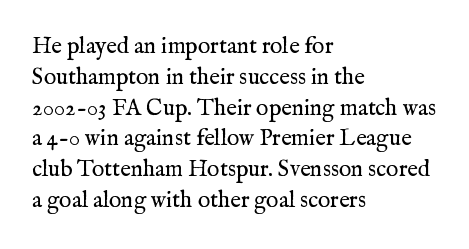
The image shows 23 px text type, upright; set left-aligned, normal line spacing (1.34x), normal letter spacing, not underlined.
